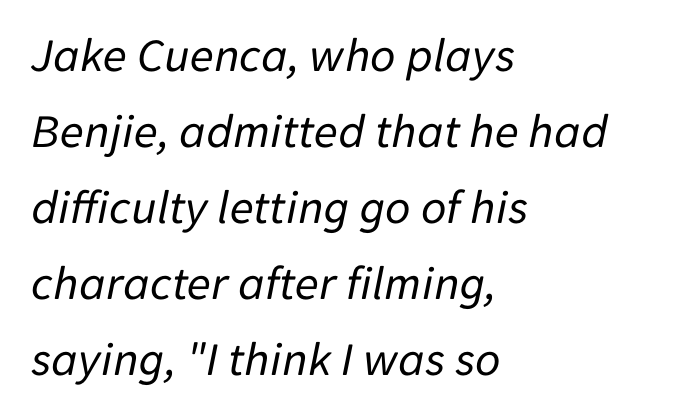
The image shows 49 px regular-weight type, italic (leaning right); set left-aligned, normal line spacing (1.55x), normal letter spacing, not underlined; low stroke contrast and a medium x-height.
